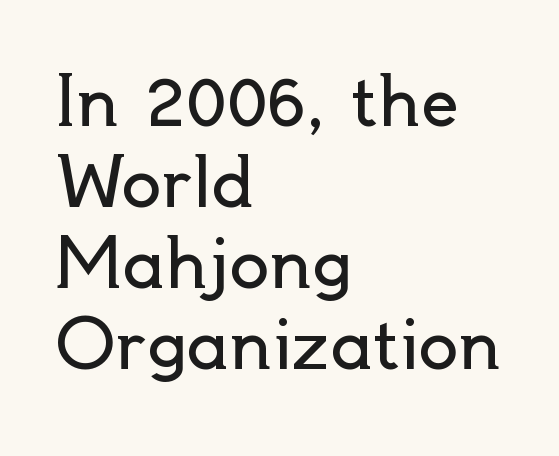
The image shows 67 px regular-weight sans-serif type, upright; set left-aligned, line spacing 1.21x, normal letter spacing, not underlined; a small x-height.
